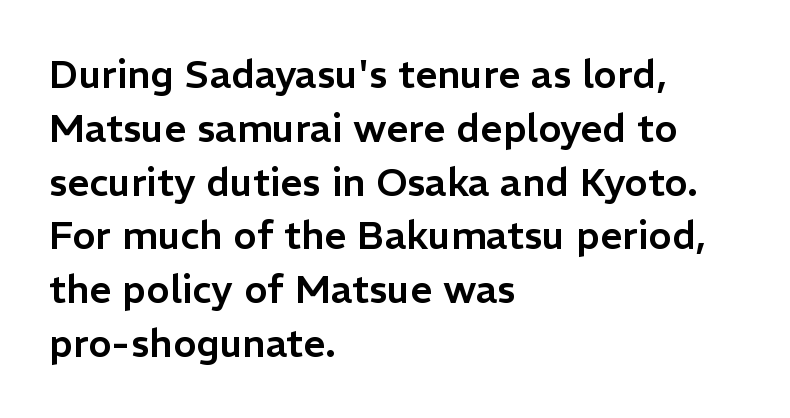
{"serif": "no", "italic": "no", "width": "normal", "stroke_contrast": "low", "x_height": "medium", "monospaced": "no", "underline": "no", "align": "left", "line_spacing": "normal", "line_spacing_ratio": 1.38, "letter_spacing": "normal", "letter_spacing_em": 0.0, "glyph_px": 39}
